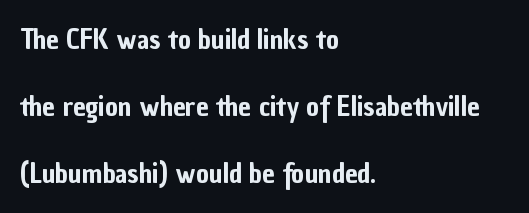
Q: Is the text italic (slanted)? A: No, it is upright.
Q: Is the typeface a serif or a sans-serif typeface? A: Sans-serif.
Q: Is the text underlined? A: No.
Q: How is the paragraph aligned? A: Left-aligned.
Q: Is the spacing between letters normal or unusually wide? A: Normal.
Q: Is the spacing between lines tight, normal or loose? A: Loose.
Q: Width (condensed, normal, or wide)? A: Condensed.
Q: Stroke contrast? A: Low.
Q: x-height? A: Medium.
Q: Monospaced? A: No.
